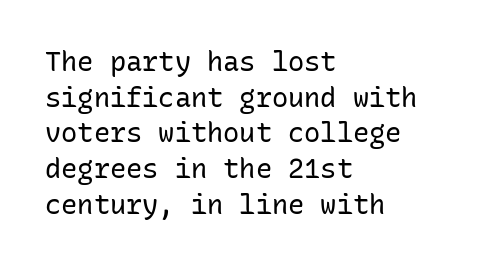
The image shows 27 px text type, upright; set left-aligned, normal line spacing (1.32x), normal letter spacing, not underlined.
